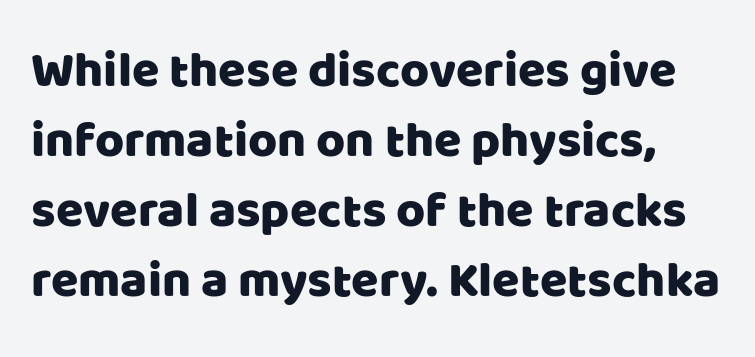
Q: Is the text italic (slanted)? A: No, it is upright.
Q: Is the typeface a serif or a sans-serif typeface? A: Sans-serif.
Q: Is the text underlined? A: No.
Q: Is the spacing between letters normal or unusually wide? A: Normal.
Q: Is the spacing between lines tight, normal or loose? A: Normal.
Q: Width (condensed, normal, or wide)? A: Normal.
Q: Stroke contrast? A: Low.
Q: x-height? A: Large.
Q: Monospaced? A: No.
